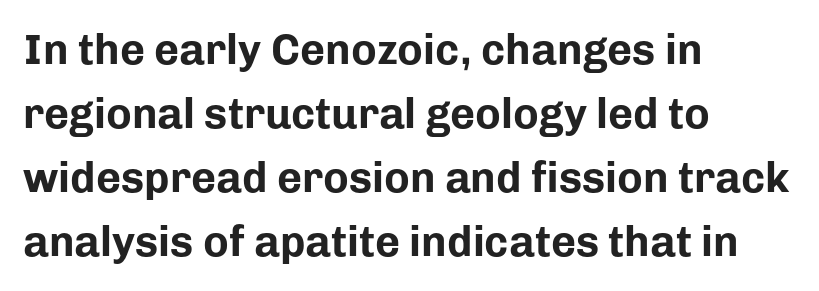
The image shows 43 px bold sans-serif type, upright; set left-aligned, normal line spacing (1.49x), normal letter spacing, not underlined; low stroke contrast and a medium x-height.
